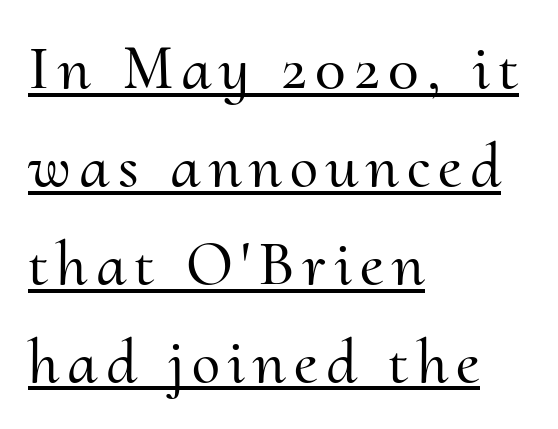
Notice how the stems are strictly vertical — no italics here. The passage shown is typed in a proportional face where columns would drift. A continuous stroke trails under the words, as in a hyperlink. Is the block centered? No — it sits flush against the left margin. The rendering uses a moderate line-height, typical for paragraphs. Old-style or modern, the face here clearly has serifs.
